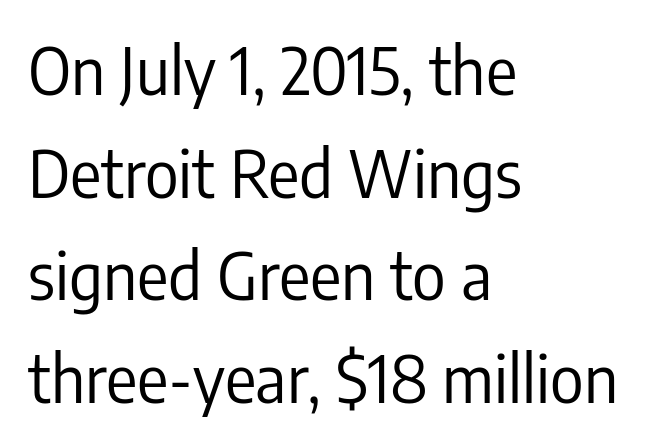
The image shows 65 px regular-weight, condensed sans-serif type, upright; set left-aligned, normal line spacing (1.58x), normal letter spacing, not underlined; low stroke contrast and a medium x-height.
